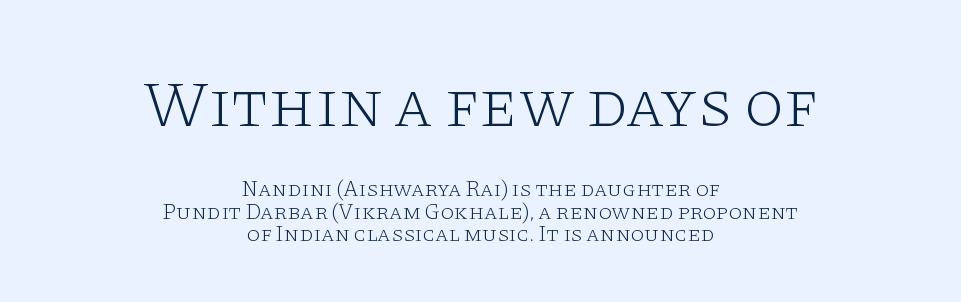
Each new line begins almost immediately beneath the previous one. Counters stay open thanks to moderate or lighter strokes. These lines are centered, leaving both edges ragged. Descenders are the only things crossing below the line.
